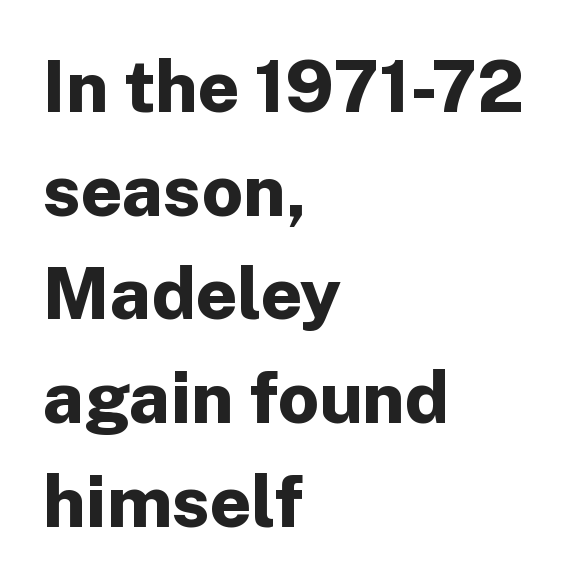
{"serif": "no", "italic": "no", "bold": "yes", "weight": "bold", "width": "normal", "stroke_contrast": "low", "x_height": "medium", "monospaced": "no", "underline": "no", "align": "left", "line_spacing": "normal", "line_spacing_ratio": 1.44, "letter_spacing": "normal", "letter_spacing_em": 0.0, "glyph_px": 72}
